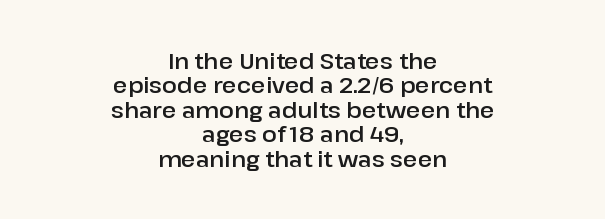
Q: Is the text italic (slanted)? A: No, it is upright.
Q: Is the text underlined? A: No.
Q: How is the paragraph aligned? A: Centered.
Q: Is the spacing between letters normal or unusually wide? A: Normal.
Q: Is the spacing between lines tight, normal or loose? A: Tight.
